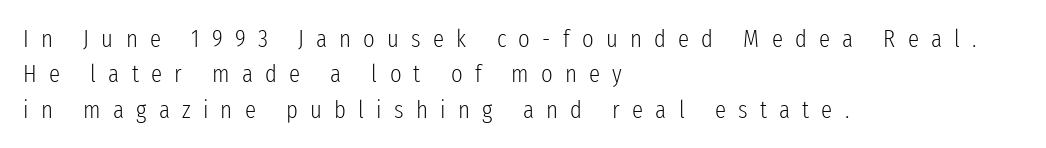
Display-style spreading of the glyphs; the letterfit is very open. Reading down the block, your eye returns to a fixed left position each line. Posture: straight, roman, zero tilt. Descenders are the only things crossing below the line.
